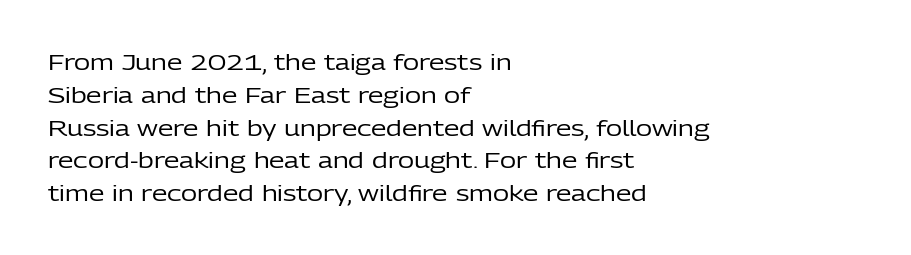
{"italic": "no", "bold": "no", "underline": "no", "align": "left", "line_spacing": "normal", "line_spacing_ratio": 1.49, "letter_spacing": "normal", "letter_spacing_em": 0.0, "glyph_px": 22}
